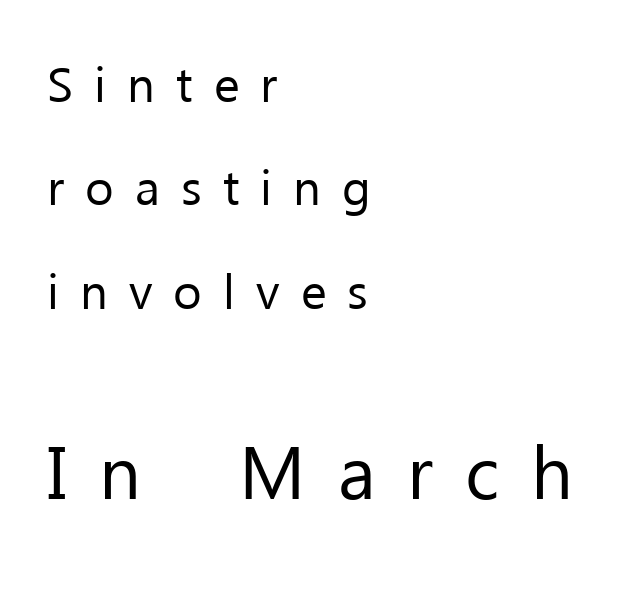
Weight: not bold — regular or lighter. Looks like regular typesetting: each glyph gets only the width it needs. Look at the glyph heights: the lower group is clearly the bigger setting. A typesetter would call this leading open, well beyond the default. The ragged edge is on the right, which tells us the setting is flush left.
